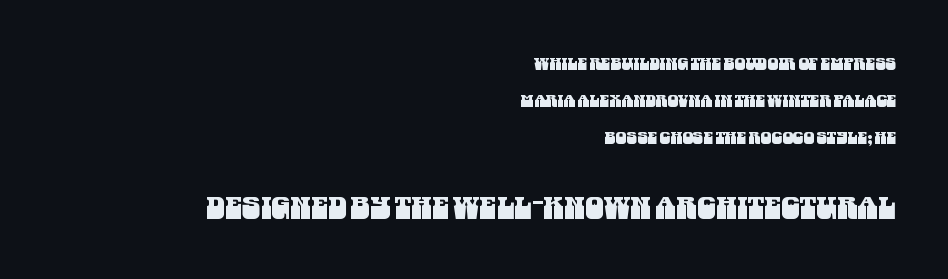
The image shows 30 px condensed sans-serif type; set right-aligned, loose line spacing (2.17x), normal letter spacing, not underlined; the second (bottom) block is 1.76x larger; medium stroke contrast and a large x-height.
